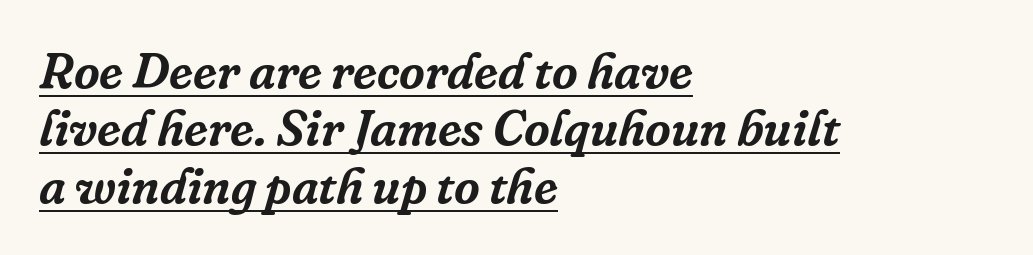
{"serif": "yes", "italic": "yes", "lean": "right", "slant_degrees": 16, "width": "normal", "stroke_contrast": "low", "x_height": "medium", "monospaced": "no", "underline": "yes", "align": "left", "line_spacing": "tight", "line_spacing_ratio": 1.15, "letter_spacing": "normal", "letter_spacing_em": 0.0, "glyph_px": 50}
